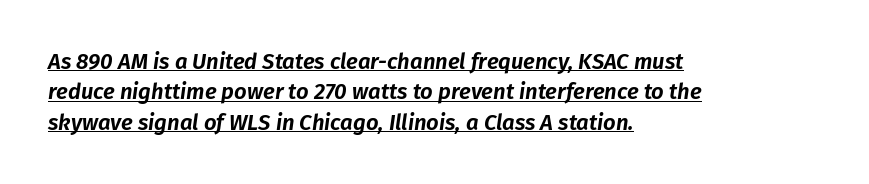
Q: Is the text italic (slanted)? A: Yes, it leans right by about 8 degrees.
Q: Is the text underlined? A: Yes.
Q: How is the paragraph aligned? A: Left-aligned.
Q: Is the spacing between letters normal or unusually wide? A: Normal.
Q: Is the spacing between lines tight, normal or loose? A: Normal.
